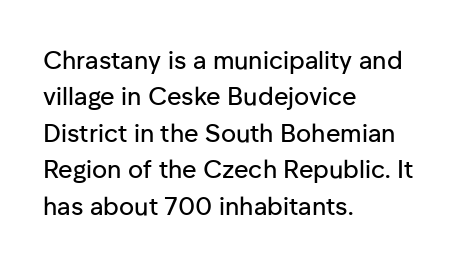
{"italic": "no", "underline": "no", "align": "left", "line_spacing": "normal", "line_spacing_ratio": 1.46, "letter_spacing": "normal", "letter_spacing_em": 0.0, "glyph_px": 25}
